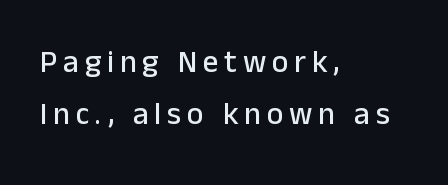
Q: Is the text italic (slanted)? A: No, it is upright.
Q: Is the typeface a serif or a sans-serif typeface? A: Sans-serif.
Q: Is the text underlined? A: No.
Q: How is the paragraph aligned? A: Left-aligned.
Q: Is the spacing between lines tight, normal or loose? A: Normal.
Q: Width (condensed, normal, or wide)? A: Normal.
Q: Stroke contrast? A: Low.
Q: x-height? A: Medium.
Q: Monospaced? A: No.
